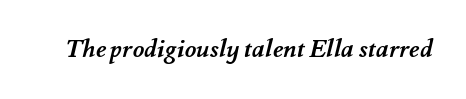
{"bold": "yes", "underline": "no", "letter_spacing": "normal", "letter_spacing_em": 0.0, "glyph_px": 25}
